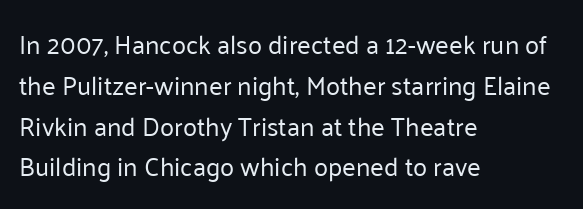
The gap between lines stays unmarked. No extra tracking has been applied to these lines. Does the leading feel generous? No, just average. Short and long lines alike share a common starting point at left.
